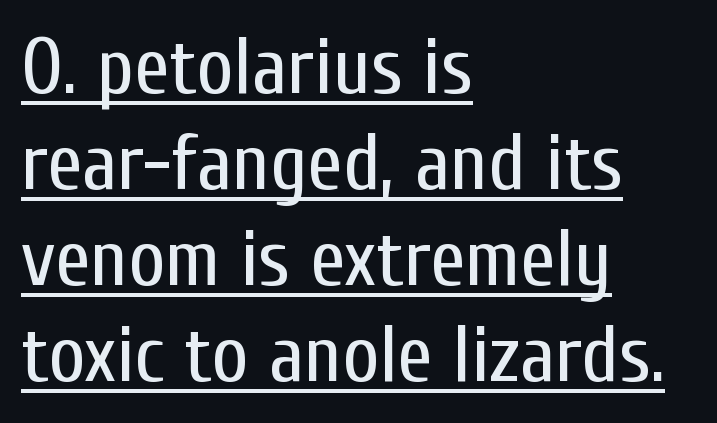
{"serif": "no", "italic": "no", "bold": "no", "weight": "regular", "width": "condensed", "stroke_contrast": "low", "x_height": "medium", "monospaced": "no", "underline": "yes", "align": "left", "line_spacing_ratio": 1.2, "letter_spacing": "normal", "letter_spacing_em": 0.0, "glyph_px": 80}
